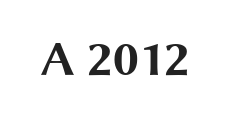
Q: Is the text bold? A: Yes.
Q: Is the text italic (slanted)? A: No, it is upright.
Q: Is the typeface a serif or a sans-serif typeface? A: Sans-serif.
Q: Is the text underlined? A: No.
Q: Is the spacing between letters normal or unusually wide? A: Normal.
Q: Width (condensed, normal, or wide)? A: Wide.
Q: Stroke contrast? A: Medium.
Q: x-height? A: Medium.
Q: Monospaced? A: No.
